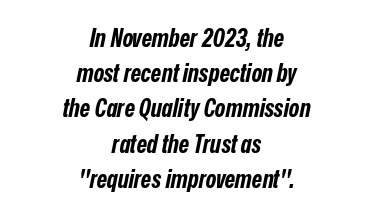
The image shows 25 px bold type, italic (leaning right); set centered, normal line spacing (1.41x), normal letter spacing, not underlined.
